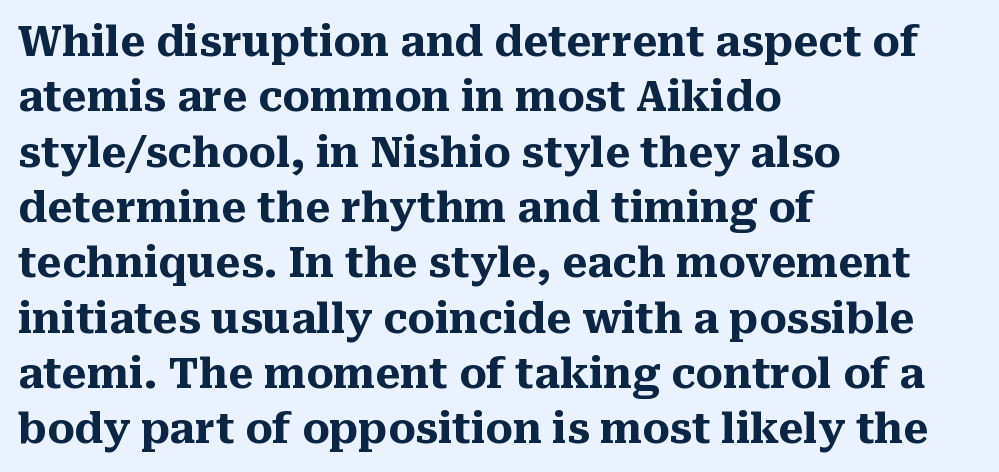
The face used here has the dense, thick strokes of a bold. One-word summary of the alignment: left. Is there any slant? The stems are plumb. You could not count columns in this text — the font is proportionally spaced.
